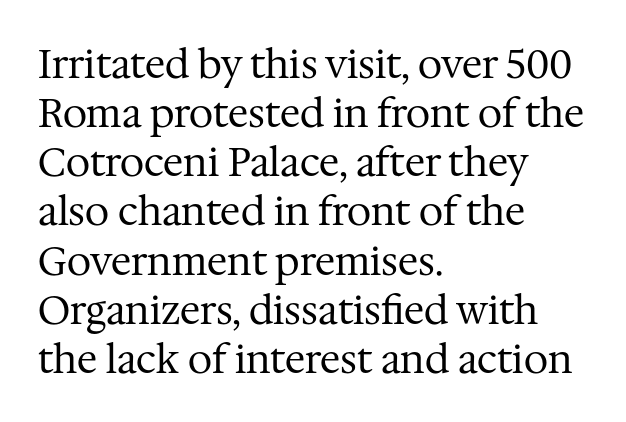
Character widths vary here, with narrow letters taking less room than wide ones. Line beginnings align vertically; line endings do not. Does extra space separate the letters? No, they use regular spacing. Unlike a clean sans, this face finishes its strokes with serifs.
